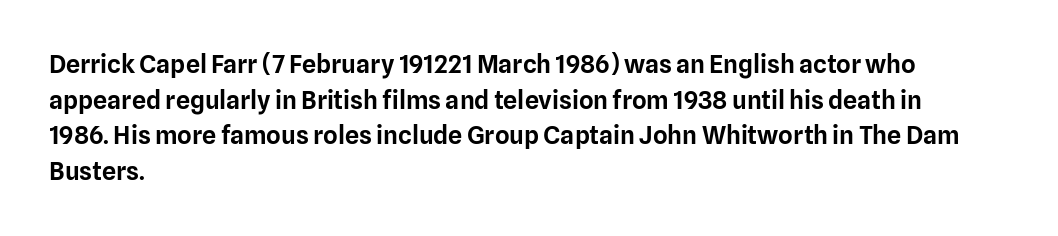
Q: Is the text italic (slanted)? A: No, it is upright.
Q: Is the text underlined? A: No.
Q: How is the paragraph aligned? A: Left-aligned.
Q: Is the spacing between letters normal or unusually wide? A: Normal.
Q: Is the spacing between lines tight, normal or loose? A: Normal.
